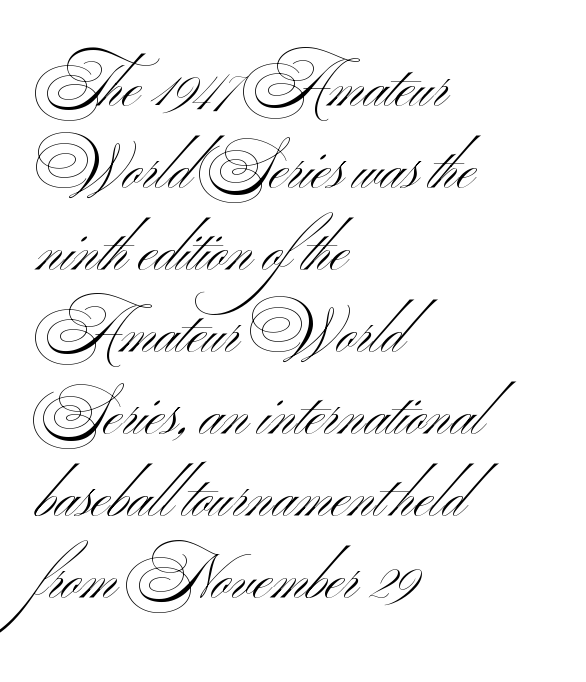
{"serif": "no", "bold": "no", "weight": "light", "width": "wide", "stroke_contrast": "medium", "x_height": "small", "monospaced": "no", "underline": "no", "align": "left", "line_spacing": "normal", "line_spacing_ratio": 1.39, "letter_spacing": "normal", "letter_spacing_em": 0.0, "glyph_px": 59}
